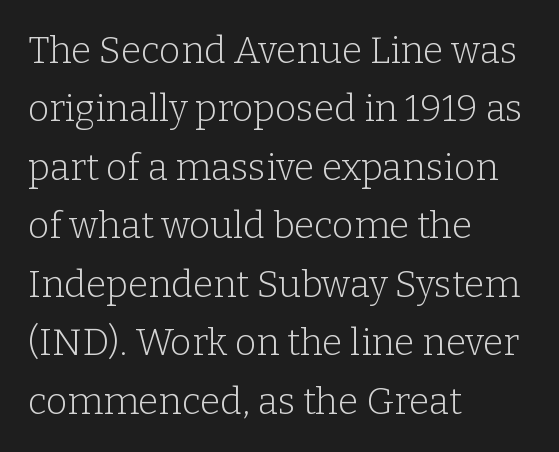
The image shows 37 px light serif type, upright; set left-aligned, normal line spacing (1.58x), normal letter spacing, not underlined; low stroke contrast and a medium x-height.
